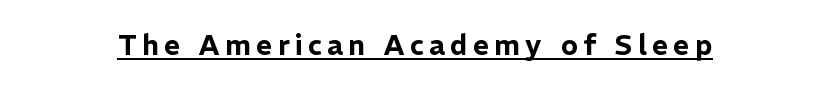
Q: Is the text italic (slanted)? A: No, it is upright.
Q: Is the typeface a serif or a sans-serif typeface? A: Sans-serif.
Q: Is the text underlined? A: Yes.
Q: Width (condensed, normal, or wide)? A: Normal.
Q: Stroke contrast? A: Low.
Q: x-height? A: Medium.
Q: Monospaced? A: No.
